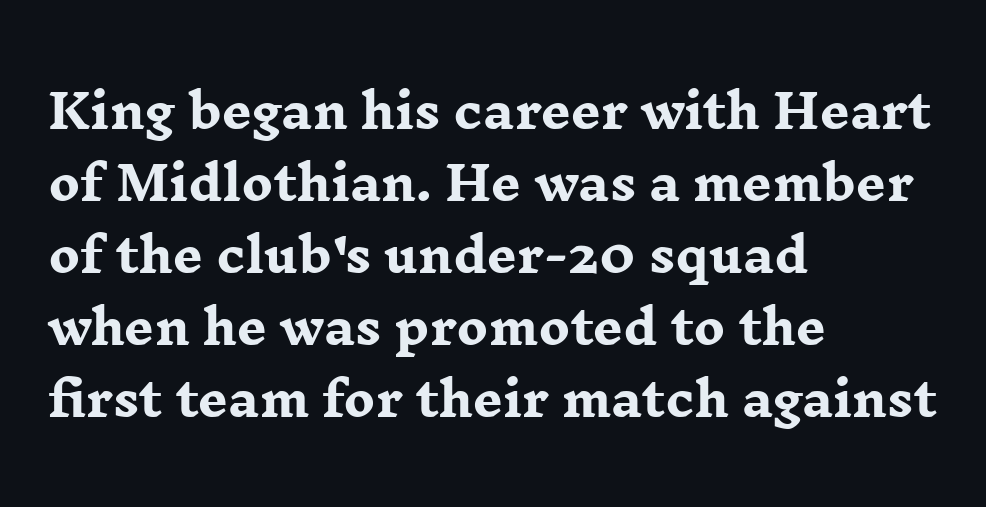
Q: Is the text bold? A: Yes.
Q: Is the text italic (slanted)? A: No, it is upright.
Q: Is the typeface a serif or a sans-serif typeface? A: Serif.
Q: Is the text underlined? A: No.
Q: How is the paragraph aligned? A: Left-aligned.
Q: Is the spacing between letters normal or unusually wide? A: Normal.
Q: Is the spacing between lines tight, normal or loose? A: Normal.
Q: Width (condensed, normal, or wide)? A: Wide.
Q: Stroke contrast? A: Low.
Q: x-height? A: Medium.
Q: Monospaced? A: No.
